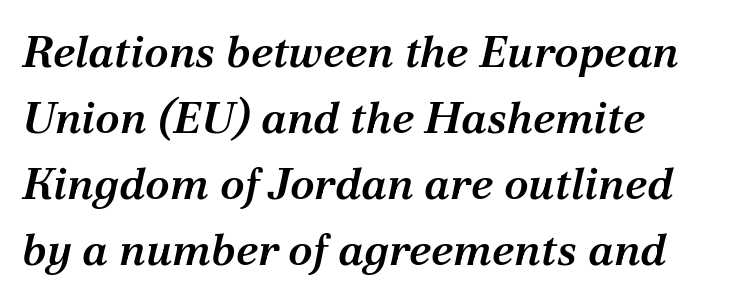
{"serif": "yes", "italic": "yes", "lean": "right", "slant_degrees": 12, "bold": "semi", "weight": "semibold", "width": "normal", "stroke_contrast": "medium", "x_height": "medium", "monospaced": "no", "underline": "no", "align": "left", "line_spacing": "normal", "line_spacing_ratio": 1.47, "letter_spacing": "normal", "letter_spacing_em": 0.0, "glyph_px": 45}
